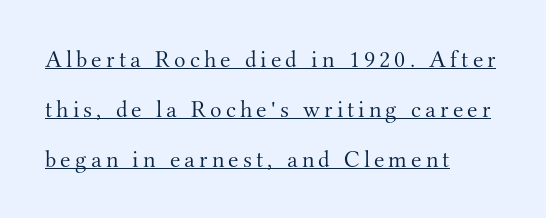
{"italic": "no", "bold": "no", "underline": "yes", "align": "left", "line_spacing": "loose", "line_spacing_ratio": 2.08, "glyph_px": 24}
